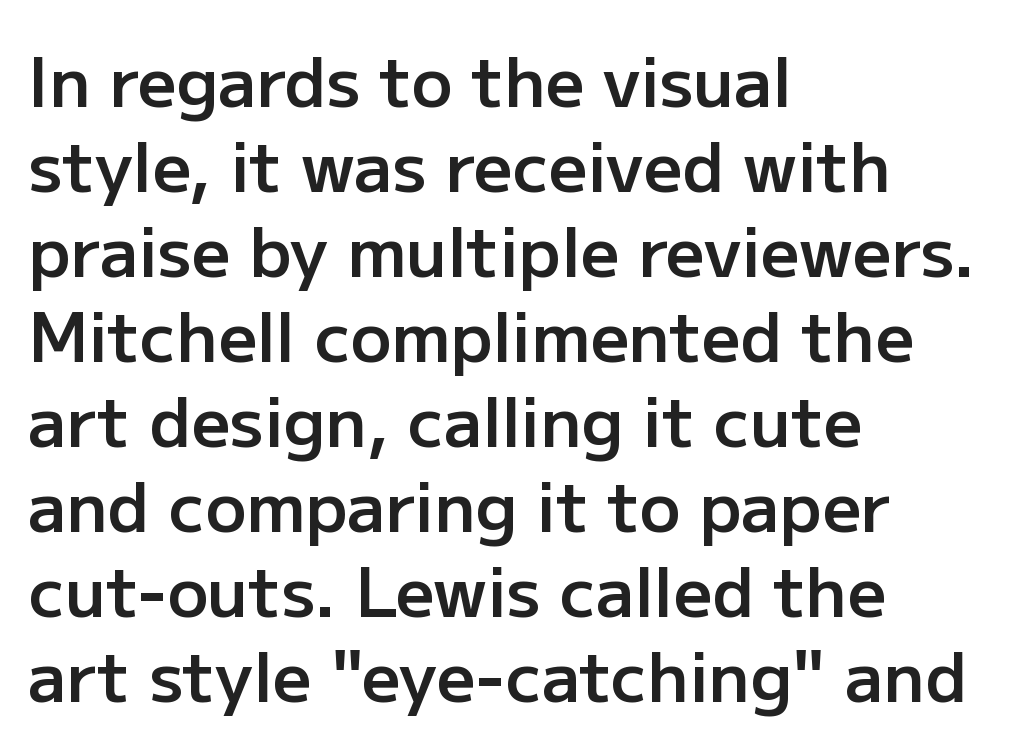
Q: Is the text bold? A: Semi-bold.
Q: Is the text italic (slanted)? A: No, it is upright.
Q: Is the typeface a serif or a sans-serif typeface? A: Sans-serif.
Q: Is the text underlined? A: No.
Q: How is the paragraph aligned? A: Left-aligned.
Q: Is the spacing between letters normal or unusually wide? A: Normal.
Q: Is the spacing between lines tight, normal or loose? A: Normal.
Q: Width (condensed, normal, or wide)? A: Normal.
Q: Stroke contrast? A: Low.
Q: x-height? A: Medium.
Q: Monospaced? A: No.
